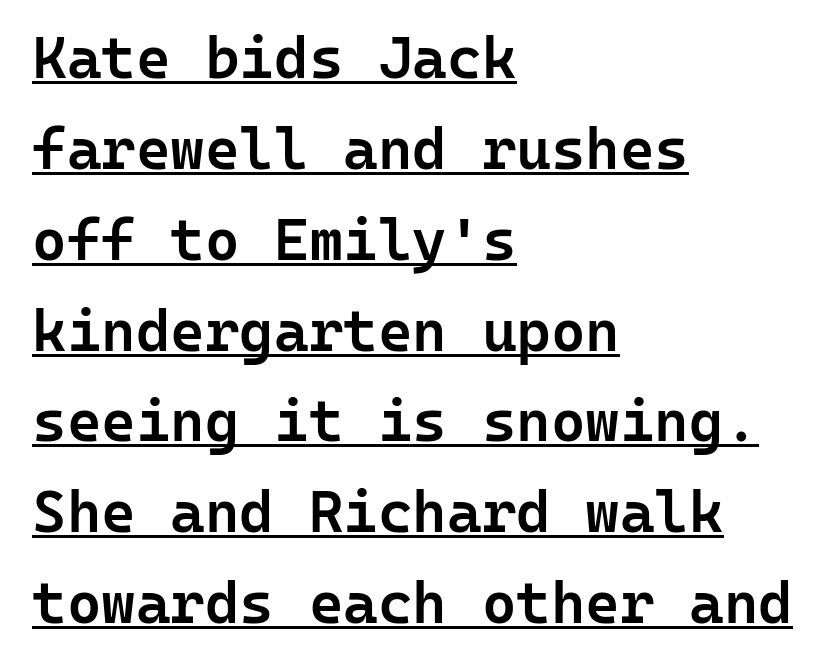
{"serif": "no", "italic": "no", "bold": "semi", "weight": "semibold", "width": "normal", "stroke_contrast": "low", "x_height": "medium", "monospaced": "yes", "underline": "yes", "align": "left", "line_spacing": "normal", "line_spacing_ratio": 1.54, "letter_spacing": "normal", "letter_spacing_em": 0.0, "glyph_px": 59}
